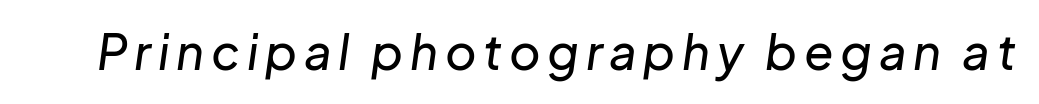
The rendering uses natural spacing where letterforms have individual widths. Rule under the text: the space is simply empty. The axis of the letterforms is tilted away from vertical.
